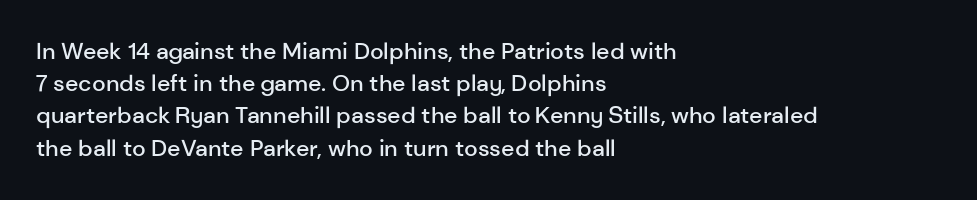
{"italic": "no", "bold": "semi", "underline": "no", "align": "left", "line_spacing": "normal", "line_spacing_ratio": 1.4, "letter_spacing": "normal", "letter_spacing_em": 0.0, "glyph_px": 23}
